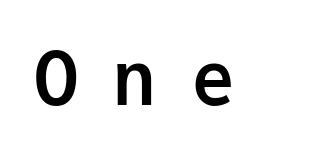
{"serif": "no", "italic": "no", "bold": "yes", "weight": "semibold", "width": "normal", "stroke_contrast": "low", "x_height": "medium", "monospaced": "yes", "underline": "no", "letter_spacing": "wide", "letter_spacing_em": 0.46, "glyph_px": 74}
